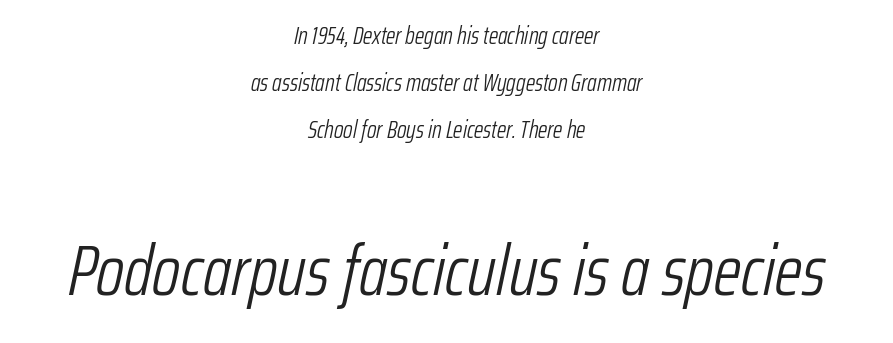
Q: Is the text bold? A: No.
Q: Is the text italic (slanted)? A: Yes, it leans right by about 12 degrees.
Q: Is the text underlined? A: No.
Q: How is the paragraph aligned? A: Centered.
Q: Is the spacing between letters normal or unusually wide? A: Normal.
Q: Is the spacing between lines tight, normal or loose? A: Loose.
Q: Which block of text is set in a larger size, the first (top) or the second (bottom)? A: The second (bottom) one.
Q: Width (condensed, normal, or wide)? A: Condensed.
Q: Stroke contrast? A: Low.
Q: x-height? A: Medium.
Q: Monospaced? A: No.
